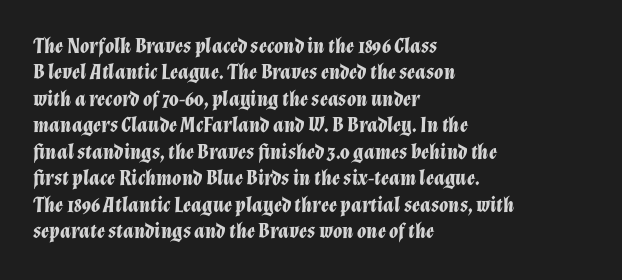
Short note: letters normally spaced. Slant detected: the letters are inclined. The strokes are fattened all the way to bold. The rag falls on the right side of this text block. Any mark beneath the type? The region is blank.
